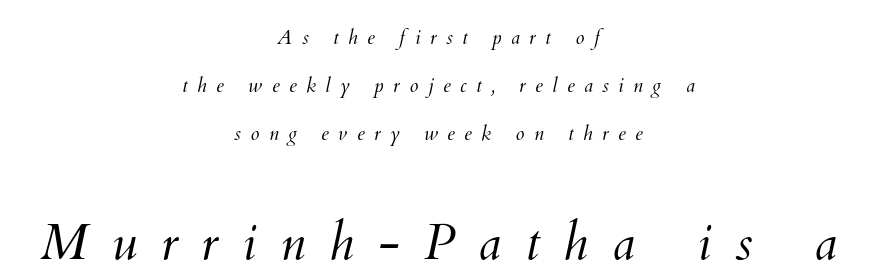
The image shows 51 px light type; set centered, loose line spacing (2.4x), unusually wide letter spacing (+0.47 em), not underlined; the second (bottom) block is 2.55x larger; medium stroke contrast and a small x-height.
